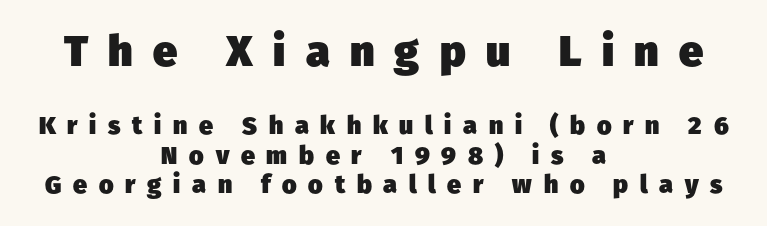
The image shows 43 px heavy sans-serif type; set centered, line spacing 1.18x, unusually wide letter spacing (+0.47 em), not underlined; the first (top) block is 1.72x larger; low stroke contrast and a medium x-height.
